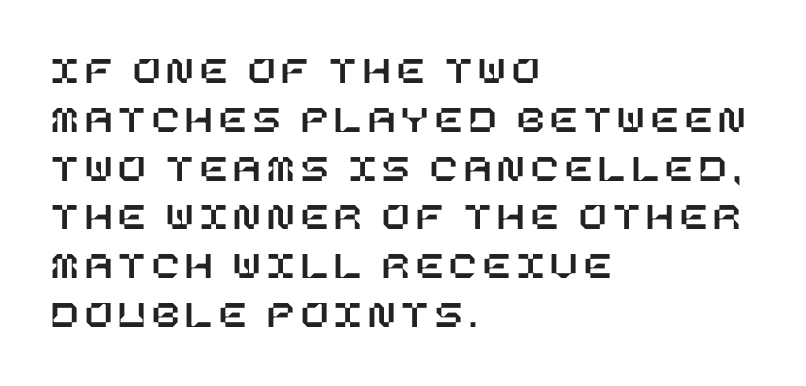
The specimen reads as upright at a glance. The passage is arranged the way most books set body copy — flush left. Nobody drew a line under any word here.
